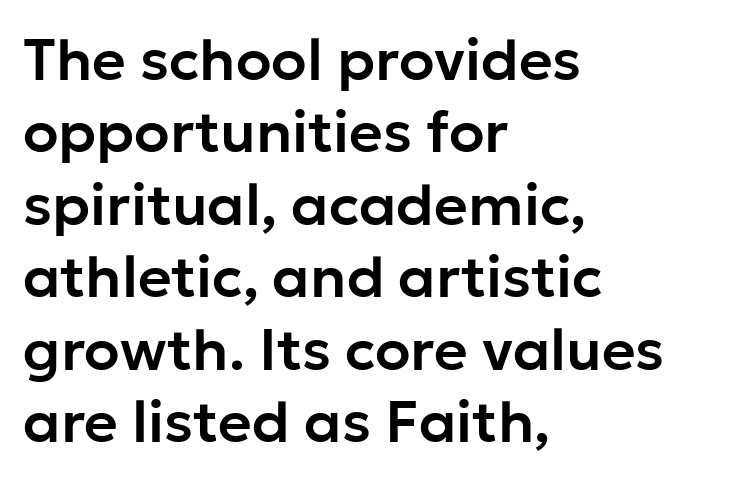
This sample uses an upright cut, with every glyph sitting square on the baseline. The designer left line spacing at the default. A typesetter would label this face a sans. This rendering leaves character spacing at its baseline value. Does the copy run flush right? No — it runs flush left.
